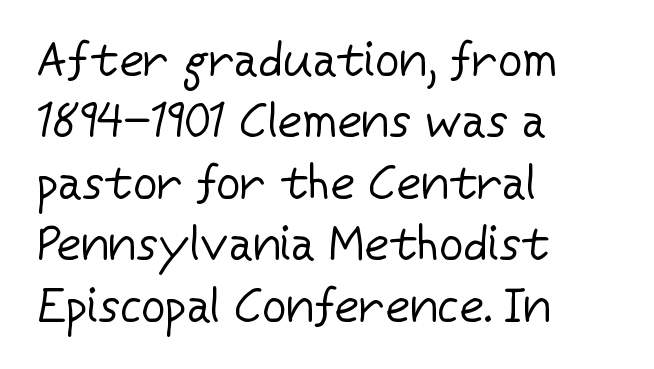
Q: Is the text bold? A: No.
Q: Is the text italic (slanted)? A: No, it is upright.
Q: Is the typeface a serif or a sans-serif typeface? A: Sans-serif.
Q: Is the text underlined? A: No.
Q: How is the paragraph aligned? A: Left-aligned.
Q: Is the spacing between letters normal or unusually wide? A: Normal.
Q: Is the spacing between lines tight, normal or loose? A: Normal.
Q: Width (condensed, normal, or wide)? A: Normal.
Q: Stroke contrast? A: Low.
Q: x-height? A: Medium.
Q: Monospaced? A: No.
